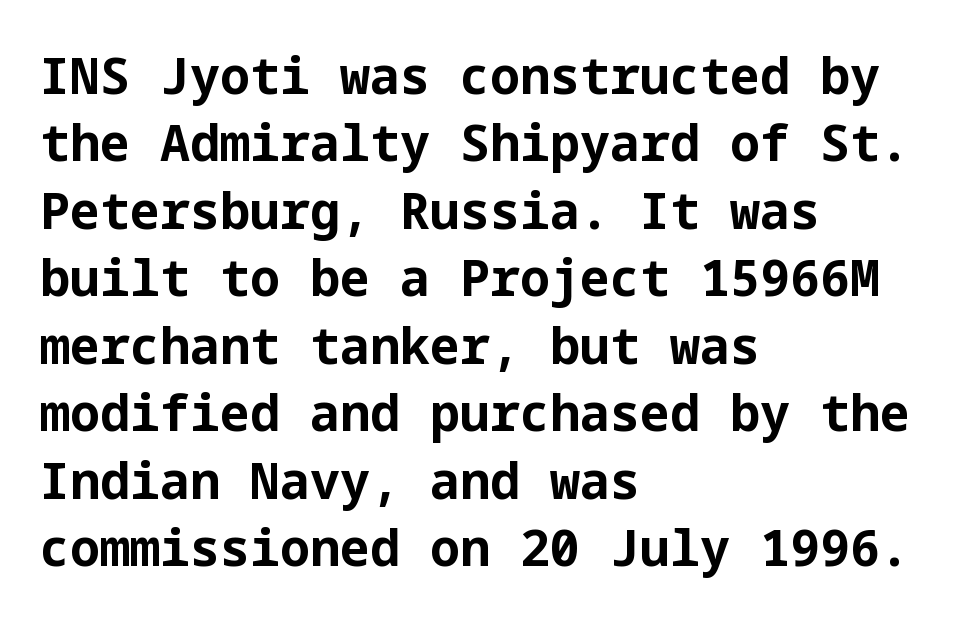
{"serif": "no", "italic": "no", "bold": "yes", "weight": "bold", "width": "normal", "stroke_contrast": "low", "x_height": "medium", "underline": "no", "align": "left", "line_spacing": "normal", "line_spacing_ratio": 1.35, "letter_spacing": "normal", "letter_spacing_em": 0.0, "glyph_px": 50}
